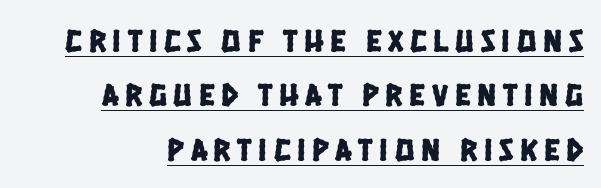
Has an underline been added? It has. Each new line begins a customary step beneath the previous one. Students, note that the glyphs here are deliberately spaced far apart. Varying glyph widths throughout — classic text-font behaviour. This rendering employs a face without finishing strokes, i.e., a sans-serif.
